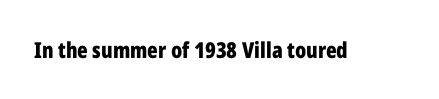
The image shows 22 px bold type, upright; set normal letter spacing, not underlined.
